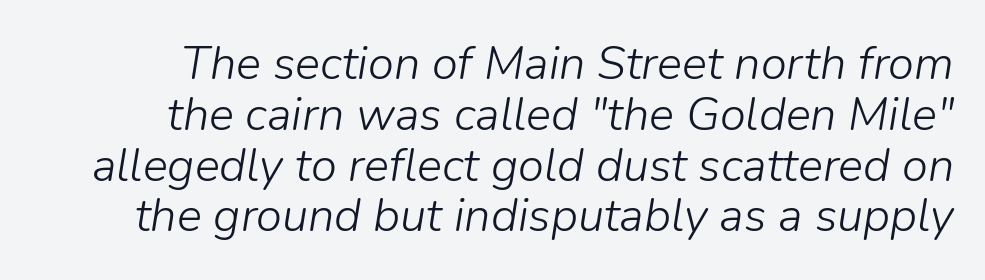
Q: Is the text bold? A: No.
Q: Is the text italic (slanted)? A: Yes, it leans right by about 9 degrees.
Q: Is the text underlined? A: No.
Q: Is the spacing between letters normal or unusually wide? A: Normal.
Q: Is the spacing between lines tight, normal or loose? A: Tight.
Q: Width (condensed, normal, or wide)? A: Normal.
Q: Stroke contrast? A: Low.
Q: x-height? A: Medium.
Q: Monospaced? A: No.
